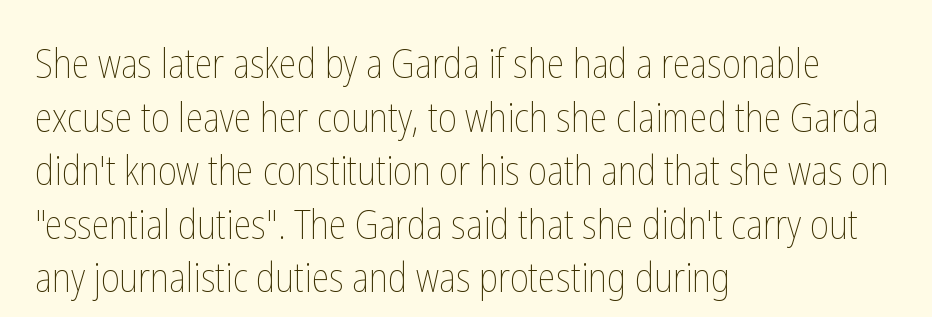
{"italic": "no", "bold": "no", "weight": "thin", "width": "condensed", "stroke_contrast": "low", "x_height": "medium", "monospaced": "no", "underline": "no", "align": "left", "line_spacing": "normal", "line_spacing_ratio": 1.34, "letter_spacing": "normal", "letter_spacing_em": 0.0, "glyph_px": 40}
